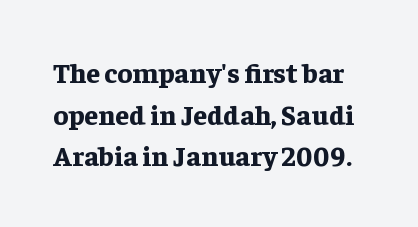
The face used here is proportionally spaced, like ordinary book or web type. Typographic density is high because the face is bold. Is the letter spacing exaggerated? No — it looks like the ordinary default. Yep, those are serifs on the letters. When letters stand straight like this, we call the style roman or upright. Compared with typical paragraphs, the rows here are spaced about the same.
